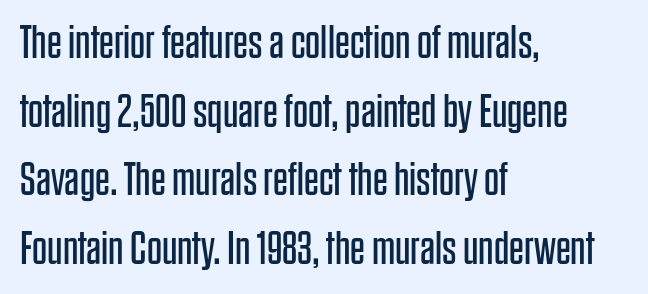
The image shows 47 px regular-weight, condensed sans-serif type, upright; set left-aligned, normal line spacing (1.46x), normal letter spacing, not underlined; low stroke contrast and a large x-height.
